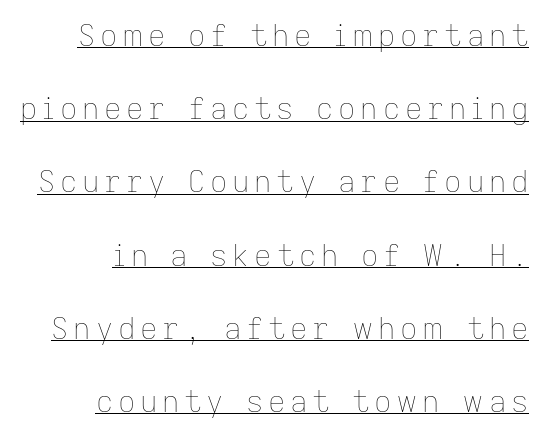
{"italic": "no", "bold": "no", "weight": "thin", "width": "normal", "stroke_contrast": "low", "x_height": "medium", "monospaced": "no", "underline": "yes", "align": "right", "line_spacing": "loose", "line_spacing_ratio": 2.44, "glyph_px": 30}
